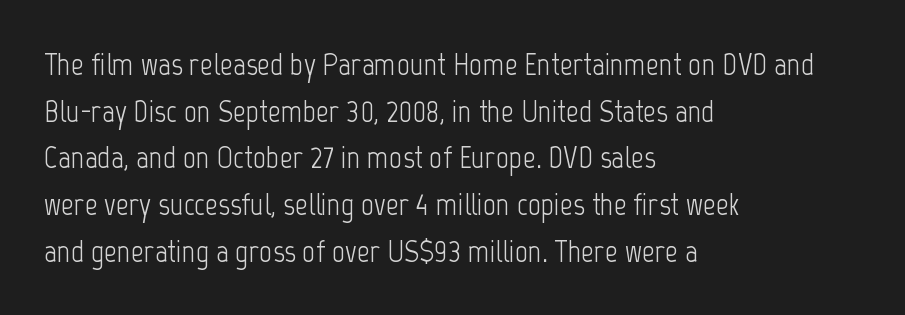
{"serif": "no", "italic": "no", "bold": "no", "weight": "light", "width": "condensed", "stroke_contrast": "low", "x_height": "medium", "monospaced": "no", "underline": "no", "align": "left", "line_spacing": "normal", "line_spacing_ratio": 1.46, "letter_spacing": "normal", "letter_spacing_em": 0.0, "glyph_px": 32}
